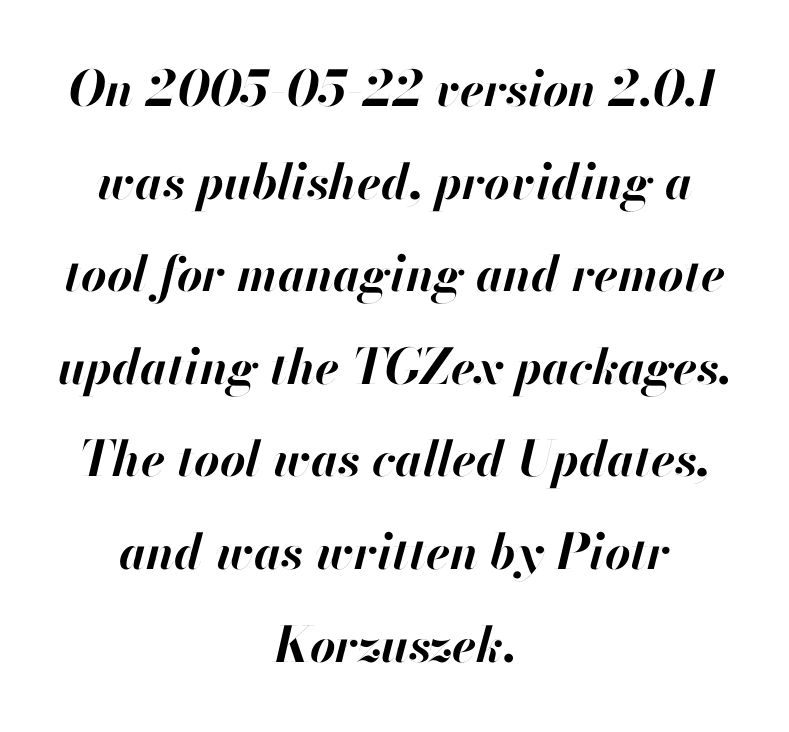
Q: Is the text bold? A: Yes.
Q: Is the text italic (slanted)? A: Yes, it leans right by about 13 degrees.
Q: Is the text underlined? A: No.
Q: How is the paragraph aligned? A: Centered.
Q: Is the spacing between letters normal or unusually wide? A: Normal.
Q: Width (condensed, normal, or wide)? A: Normal.
Q: Stroke contrast? A: High.
Q: x-height? A: Small.
Q: Monospaced? A: No.
